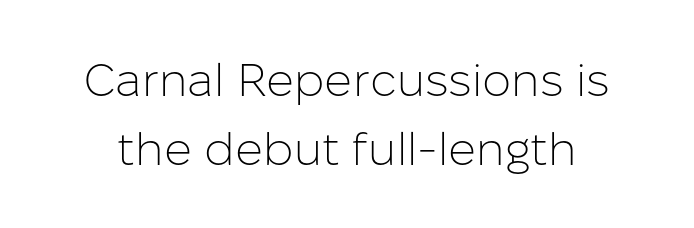
A typesetter would call this leading conventional body-copy spacing. Caption: standard tracking, unaltered. Every stem runs plumb, perpendicular to the baseline. Type without underlining. The letters look calm and open, with moderate or lighter stems. Are there feet on the stems? There aren't — it's a sans.
